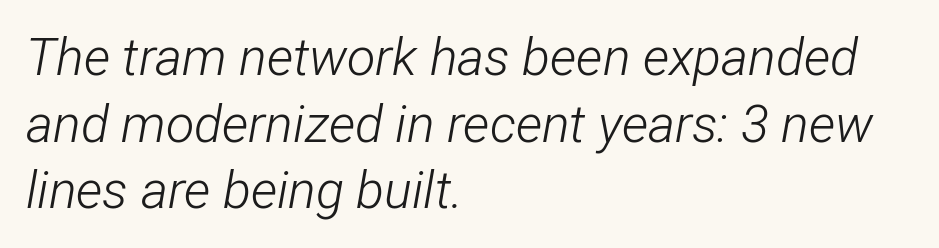
The cut favours lightness, reaching ordinary text weight at its darkest. Note the varied advance widths — an 'i' is clearly narrower than an 'm'. The letters are slanted; this is an italic face. Baseline-to-baseline distance is the conventional proportion of letter height. Rule under the text: the space is simply empty.
